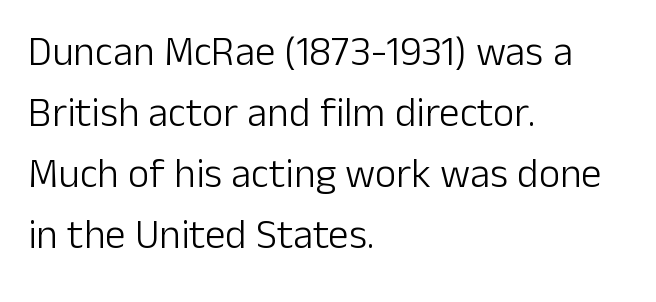
{"serif": "no", "italic": "no", "bold": "no", "weight": "light", "width": "normal", "stroke_contrast": "low", "x_height": "medium", "monospaced": "no", "underline": "no", "align": "left", "line_spacing": "normal", "line_spacing_ratio": 1.49, "letter_spacing": "normal", "letter_spacing_em": 0.0, "glyph_px": 41}
